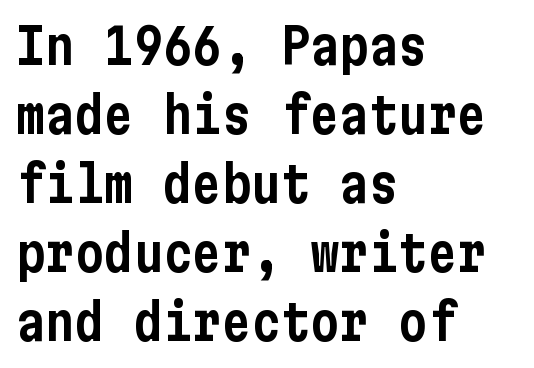
{"serif": "no", "italic": "no", "width": "condensed", "stroke_contrast": "low", "x_height": "medium", "underline": "no", "align": "left", "line_spacing": "normal", "line_spacing_ratio": 1.41, "letter_spacing": "normal", "letter_spacing_em": 0.0, "glyph_px": 49}
